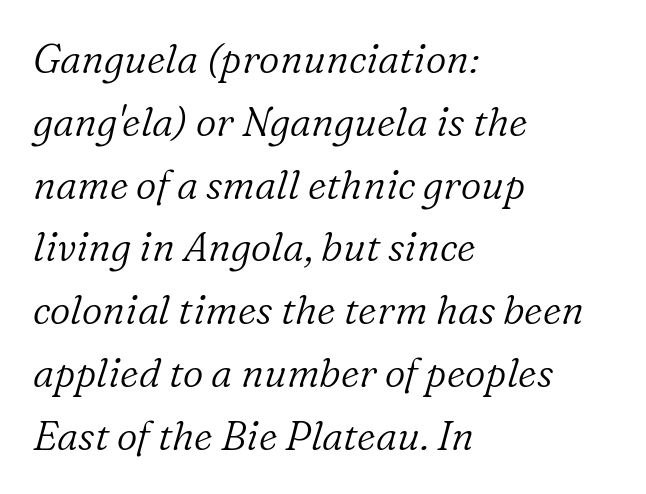
{"serif": "yes", "italic": "yes", "lean": "right", "slant_degrees": 16, "bold": "no", "weight": "light", "width": "normal", "stroke_contrast": "low", "x_height": "medium", "monospaced": "no", "underline": "no", "align": "left", "line_spacing": "normal", "line_spacing_ratio": 1.57, "letter_spacing": "normal", "letter_spacing_em": 0.0, "glyph_px": 40}
